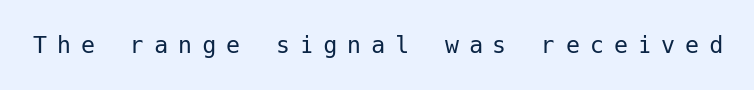
The passage shown is not bold in any degree. Ascenders rise straight up at ninety degrees. Tracking value appears strongly positive — letters spread wide. Plain, unruled lines of type.
